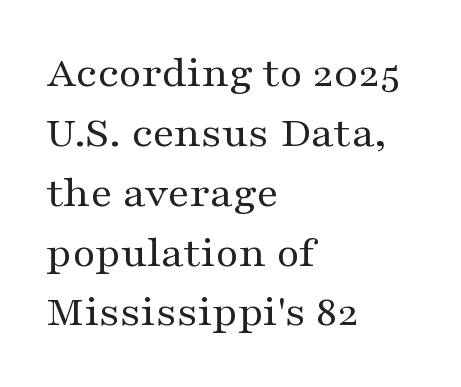
{"serif": "yes", "italic": "no", "bold": "no", "weight": "regular", "width": "wide", "stroke_contrast": "medium", "x_height": "medium", "monospaced": "no", "underline": "no", "align": "left", "line_spacing": "normal", "line_spacing_ratio": 1.33, "letter_spacing": "normal", "letter_spacing_em": 0.0, "glyph_px": 45}
